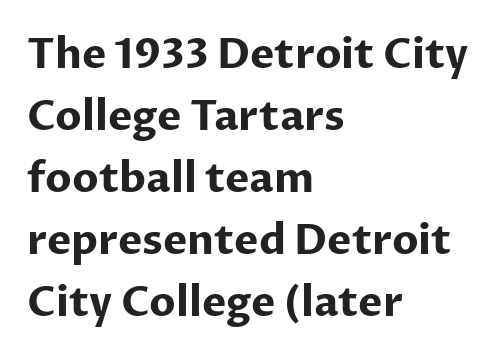
The image shows 41 px bold sans-serif type, upright; set left-aligned, normal line spacing (1.51x), normal letter spacing, not underlined; low stroke contrast and a medium x-height.
